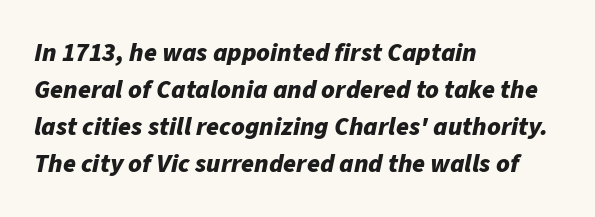
The image shows 26 px bold type, italic (leaning right); set left-aligned, normal line spacing (1.42x), normal letter spacing, not underlined.
